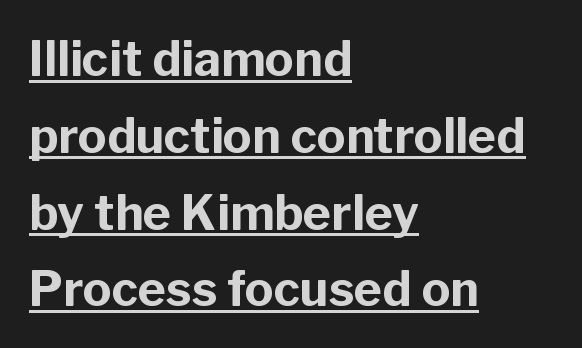
This sample has the flowing, uneven cadence of proportional lettering. Pretty heavy lettering here — definitely bold. Quick note: interline space is typical. Each line starts at the same left margin while the right side varies. Does extra space separate the letters? No, they use regular spacing. Students, observe the line beneath the letters — that is underlining.
